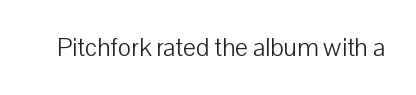
The rendering keeps characters at their native spacing. The font sits on the lighter half of the weight spectrum, regular included. Quick note: underline off. Is there any slant? The stems are plumb.
